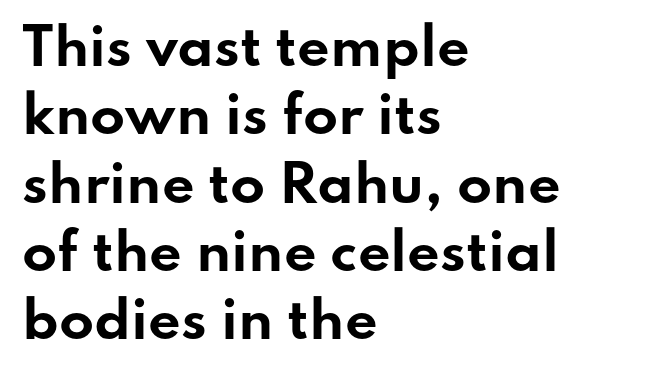
{"serif": "no", "italic": "no", "bold": "yes", "weight": "bold", "width": "wide", "stroke_contrast": "low", "x_height": "small", "monospaced": "no", "underline": "no", "align": "left", "line_spacing": "normal", "line_spacing_ratio": 1.34, "letter_spacing": "normal", "letter_spacing_em": 0.0, "glyph_px": 51}
